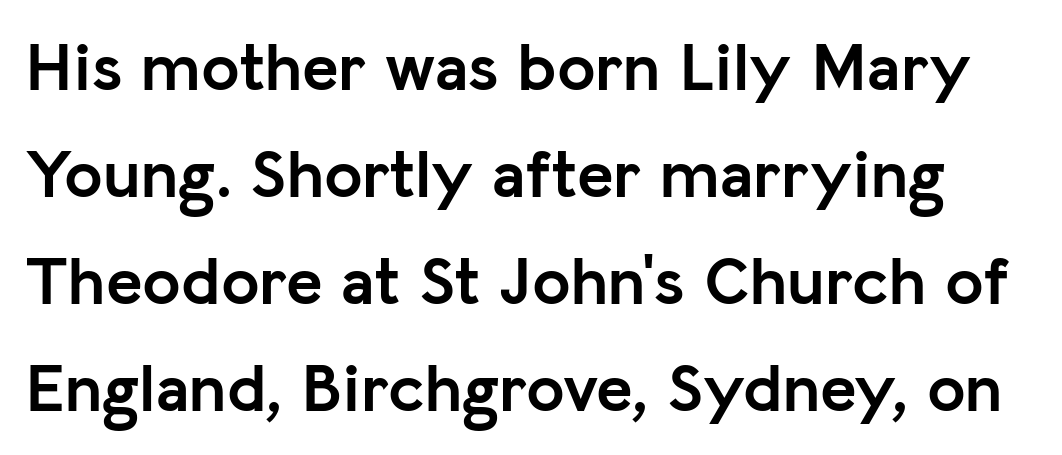
{"serif": "no", "italic": "no", "bold": "yes", "weight": "semibold", "width": "normal", "stroke_contrast": "low", "x_height": "medium", "monospaced": "no", "underline": "no", "line_spacing": "normal", "line_spacing_ratio": 1.55, "letter_spacing": "normal", "letter_spacing_em": 0.0, "glyph_px": 69}
